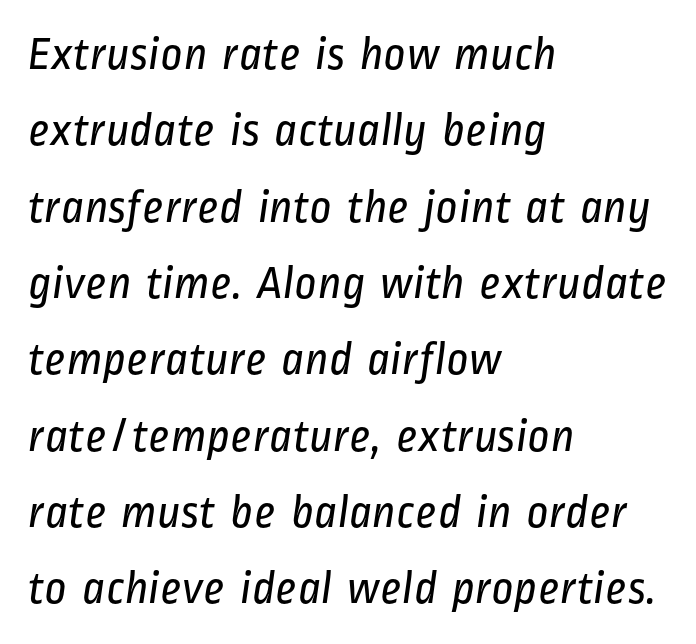
Q: Is the text bold? A: No.
Q: Is the typeface a serif or a sans-serif typeface? A: Sans-serif.
Q: Is the text underlined? A: No.
Q: How is the paragraph aligned? A: Left-aligned.
Q: Is the spacing between letters normal or unusually wide? A: Normal.
Q: Is the spacing between lines tight, normal or loose? A: Normal.
Q: Width (condensed, normal, or wide)? A: Condensed.
Q: Stroke contrast? A: Low.
Q: x-height? A: Medium.
Q: Monospaced? A: No.
